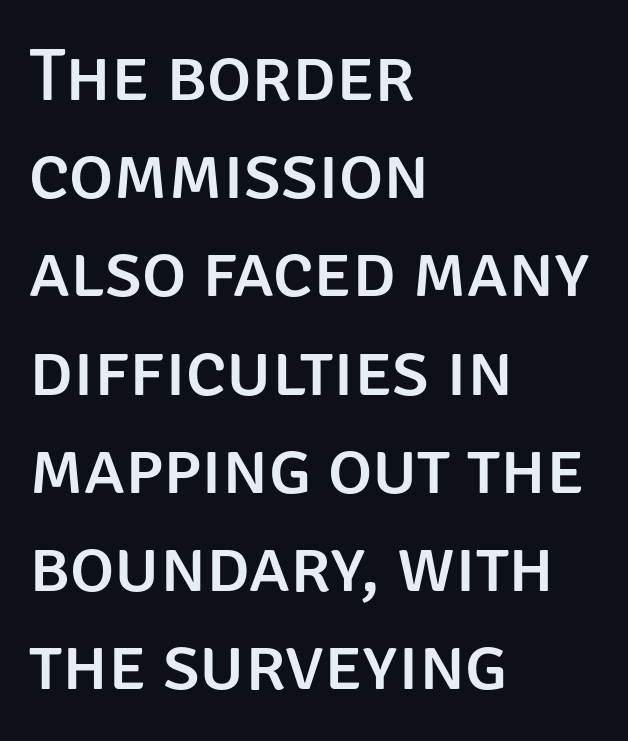
The image shows 75 px sans-serif type, upright; set left-aligned, normal line spacing (1.31x), normal letter spacing, not underlined; low stroke contrast and a large x-height.
